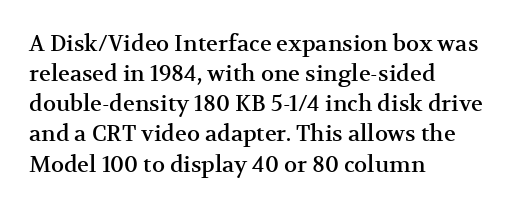
The image shows 22 px text type, upright; set left-aligned, normal line spacing (1.37x), normal letter spacing, not underlined.
